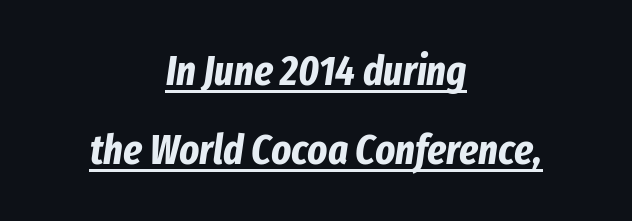
{"italic": "yes", "lean": "right", "slant_degrees": 8, "bold": "yes", "weight": "bold", "width": "condensed", "stroke_contrast": "low", "x_height": "medium", "monospaced": "no", "underline": "yes", "align": "center", "line_spacing_ratio": 1.88, "letter_spacing": "normal", "letter_spacing_em": 0.0, "glyph_px": 42}
